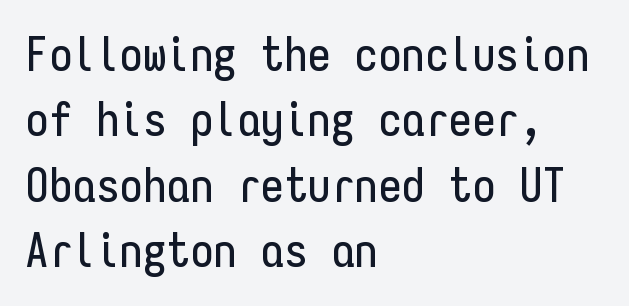
{"serif": "no", "italic": "no", "width": "condensed", "stroke_contrast": "low", "x_height": "medium", "monospaced": "yes", "underline": "no", "align": "left", "line_spacing": "normal", "line_spacing_ratio": 1.39, "letter_spacing": "normal", "letter_spacing_em": 0.0, "glyph_px": 47}
